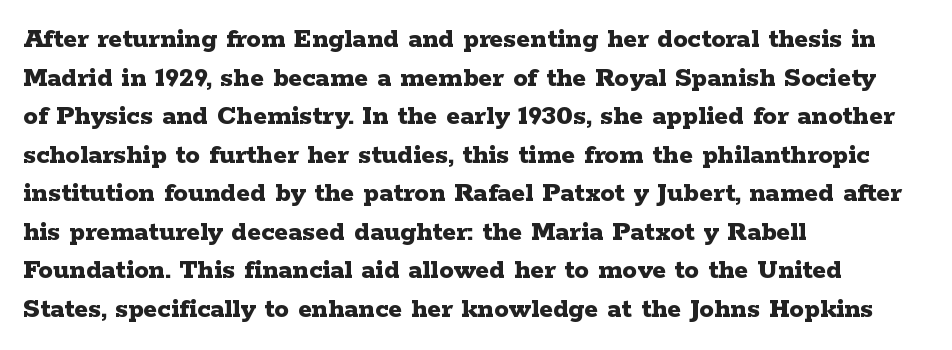
Q: Is the text bold? A: Yes.
Q: Is the text italic (slanted)? A: No, it is upright.
Q: Is the typeface a serif or a sans-serif typeface? A: Serif.
Q: Is the text underlined? A: No.
Q: How is the paragraph aligned? A: Left-aligned.
Q: Is the spacing between letters normal or unusually wide? A: Normal.
Q: Is the spacing between lines tight, normal or loose? A: Normal.
Q: Width (condensed, normal, or wide)? A: Wide.
Q: Stroke contrast? A: Low.
Q: x-height? A: Medium.
Q: Monospaced? A: No.
